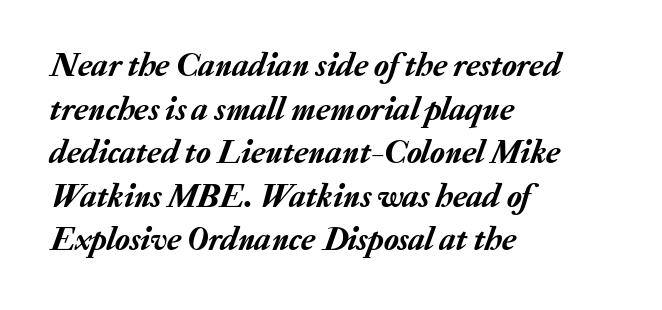
{"italic": "yes", "lean": "right", "slant_degrees": 20, "width": "normal", "stroke_contrast": "low", "x_height": "medium", "monospaced": "no", "underline": "no", "align": "left", "line_spacing": "normal", "line_spacing_ratio": 1.28, "letter_spacing": "normal", "letter_spacing_em": 0.0, "glyph_px": 34}
